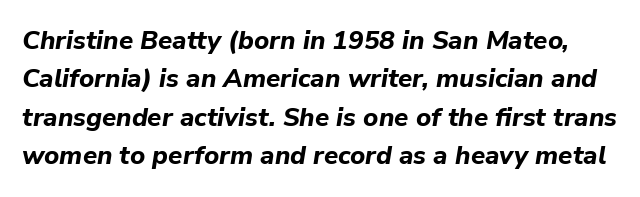
Compared with ordinary roman type, these characters are visibly tilted. Here the glyphs are tracked normally, forming tight word shapes. I'd describe the lettering as bold — thick and assertive. Compared with typical paragraphs, the rows here are spaced about the same. Letters rest on an invisible, unmarked baseline.
